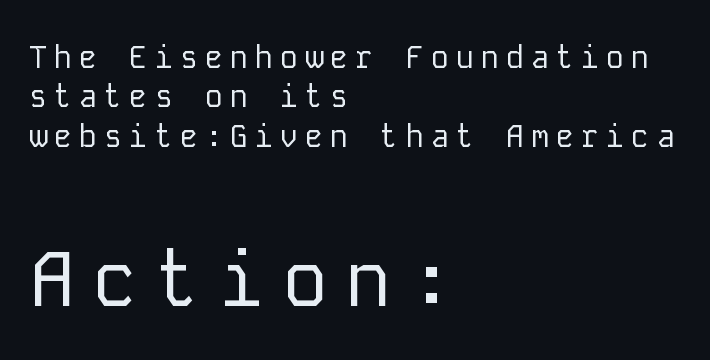
{"serif": "no", "italic": "no", "bold": "no", "weight": "regular", "width": "normal", "stroke_contrast": "low", "x_height": "medium", "monospaced": "yes", "underline": "no", "align": "left", "line_spacing": "normal", "line_spacing_ratio": 1.27, "letter_spacing": "wide", "letter_spacing_em": 0.21, "larger_block": "second", "size_ratio": 2.52, "glyph_px": 78}
